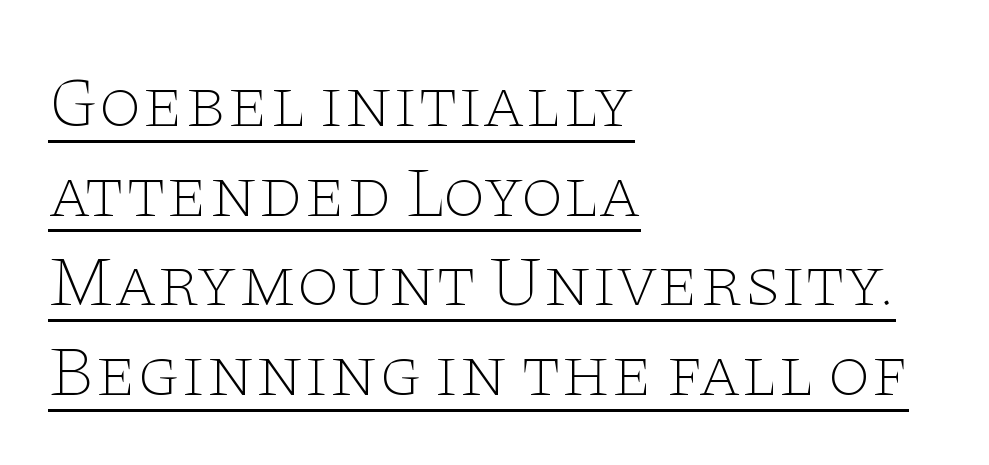
Q: Is the text bold? A: No.
Q: Is the text italic (slanted)? A: No, it is upright.
Q: Is the typeface a serif or a sans-serif typeface? A: Serif.
Q: Is the text underlined? A: Yes.
Q: How is the paragraph aligned? A: Left-aligned.
Q: Is the spacing between letters normal or unusually wide? A: Normal.
Q: Is the spacing between lines tight, normal or loose? A: Normal.
Q: Width (condensed, normal, or wide)? A: Wide.
Q: Stroke contrast? A: Low.
Q: x-height? A: Large.
Q: Monospaced? A: No.
